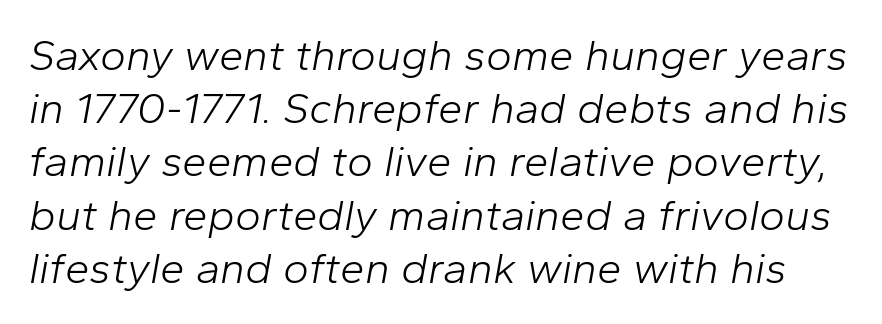
{"italic": "yes", "lean": "right", "slant_degrees": 10, "bold": "no", "weight": "light", "width": "normal", "stroke_contrast": "low", "x_height": "medium", "monospaced": "no", "underline": "no", "line_spacing_ratio": 1.21, "letter_spacing": "normal", "letter_spacing_em": 0.0, "glyph_px": 44}
